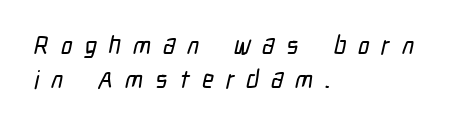
The image shows 25 px text type; set left-aligned, normal line spacing (1.36x), unusually wide letter spacing (+0.48 em), not underlined.
